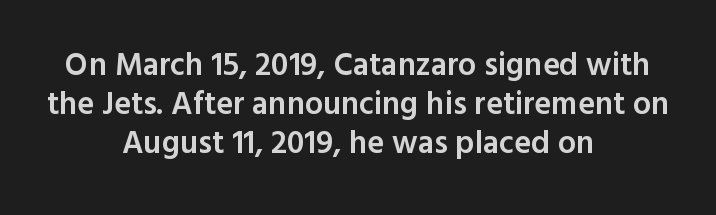
{"serif": "no", "italic": "no", "bold": "semi", "weight": "semibold", "width": "normal", "x_height": "medium", "monospaced": "no", "underline": "no", "align": "center", "line_spacing_ratio": 1.22, "letter_spacing": "normal", "letter_spacing_em": 0.0, "glyph_px": 32}
